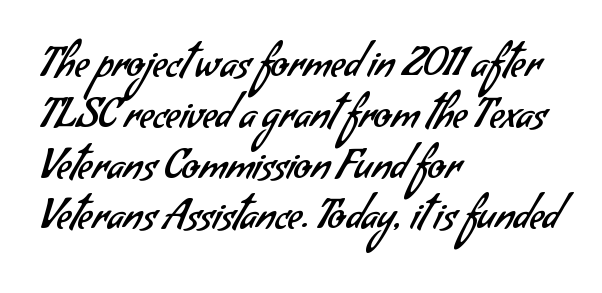
{"serif": "no", "bold": "no", "weight": "regular", "width": "normal", "stroke_contrast": "low", "x_height": "small", "monospaced": "no", "underline": "no", "align": "left", "line_spacing": "normal", "line_spacing_ratio": 1.27, "letter_spacing": "normal", "letter_spacing_em": 0.0, "glyph_px": 40}
